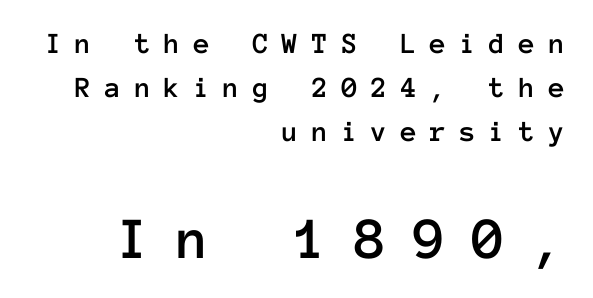
Q: Is the text italic (slanted)? A: No, it is upright.
Q: Is the text underlined? A: No.
Q: How is the paragraph aligned? A: Right-aligned.
Q: Is the spacing between letters normal or unusually wide? A: Unusually wide.
Q: Is the spacing between lines tight, normal or loose? A: Normal.
Q: Which block of text is set in a larger size, the first (top) or the second (bottom)? A: The second (bottom) one.
Q: Width (condensed, normal, or wide)? A: Normal.
Q: Stroke contrast? A: Low.
Q: x-height? A: Medium.
Q: Monospaced? A: Yes.
